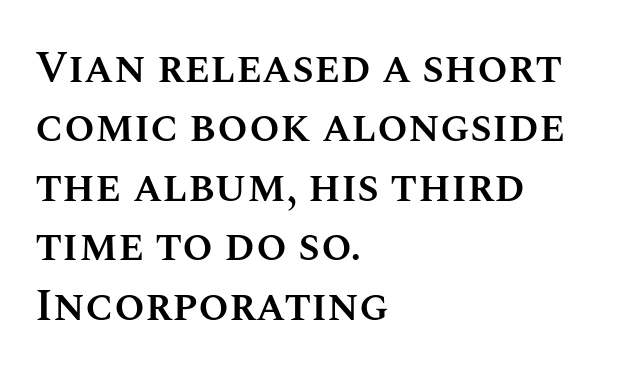
Q: Is the text bold? A: Semi-bold.
Q: Is the text italic (slanted)? A: No, it is upright.
Q: Is the text underlined? A: No.
Q: How is the paragraph aligned? A: Left-aligned.
Q: Is the spacing between letters normal or unusually wide? A: Normal.
Q: Is the spacing between lines tight, normal or loose? A: Normal.
Q: Width (condensed, normal, or wide)? A: Normal.
Q: Stroke contrast? A: Medium.
Q: x-height? A: Large.
Q: Monospaced? A: No.
